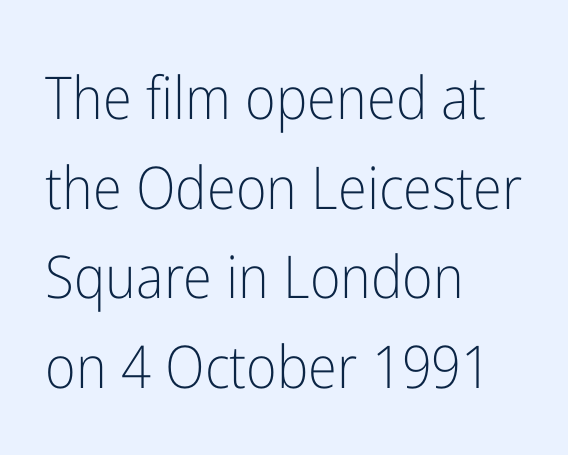
The image shows 59 px light, condensed sans-serif type, upright; set left-aligned, normal line spacing (1.52x), normal letter spacing, not underlined; low stroke contrast and a medium x-height.
